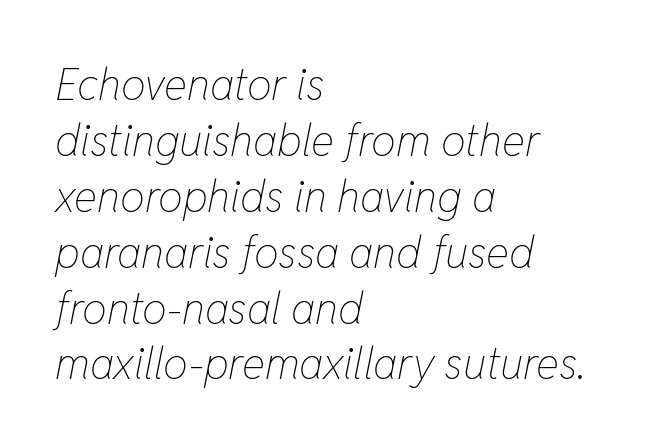
Q: Is the text bold? A: No.
Q: Is the text italic (slanted)? A: Yes, it leans right by about 11 degrees.
Q: Is the text underlined? A: No.
Q: How is the paragraph aligned? A: Left-aligned.
Q: Is the spacing between letters normal or unusually wide? A: Normal.
Q: Is the spacing between lines tight, normal or loose? A: Normal.
Q: Width (condensed, normal, or wide)? A: Condensed.
Q: Stroke contrast? A: Low.
Q: x-height? A: Medium.
Q: Monospaced? A: No.
